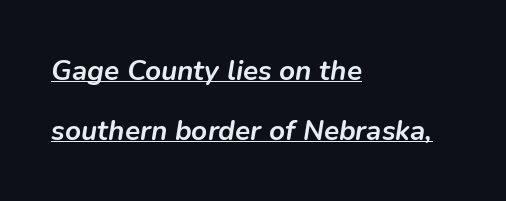
{"italic": "yes", "lean": "right", "slant_degrees": 9, "bold": "yes", "weight": "semibold", "width": "normal", "stroke_contrast": "low", "x_height": "medium", "monospaced": "no", "underline": "yes", "align": "left", "line_spacing": "loose", "line_spacing_ratio": 2.13, "letter_spacing": "normal", "letter_spacing_em": 0.0, "glyph_px": 28}
